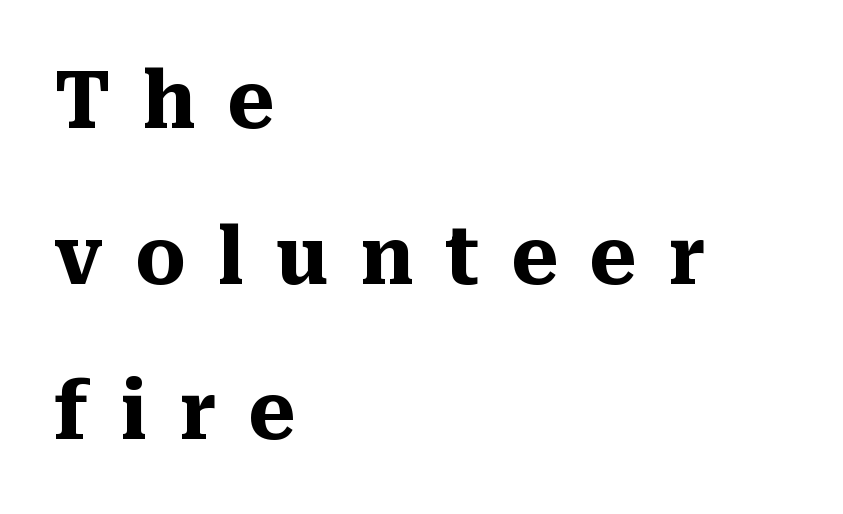
Regarding serifs, this sample has them. Pretty heavy lettering here — definitely bold. The zone under the glyphs is completely vacant. Proportional: the letters do not fall into vertical columns.
